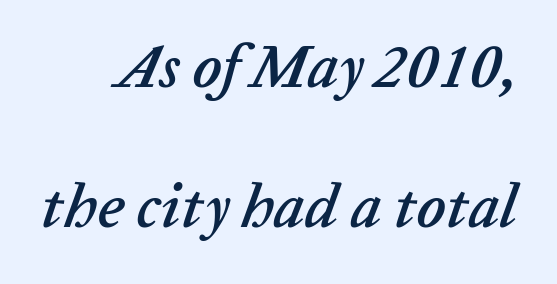
{"italic": "yes", "lean": "right", "slant_degrees": 20, "width": "normal", "stroke_contrast": "low", "x_height": "medium", "monospaced": "no", "underline": "no", "line_spacing": "loose", "line_spacing_ratio": 2.26, "letter_spacing": "normal", "letter_spacing_em": 0.0, "glyph_px": 62}
